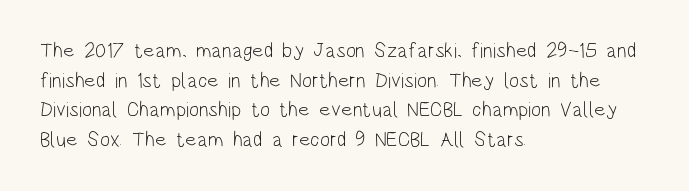
The image shows 21 px text type, upright; set left-aligned, normal line spacing (1.41x), normal letter spacing, not underlined.
